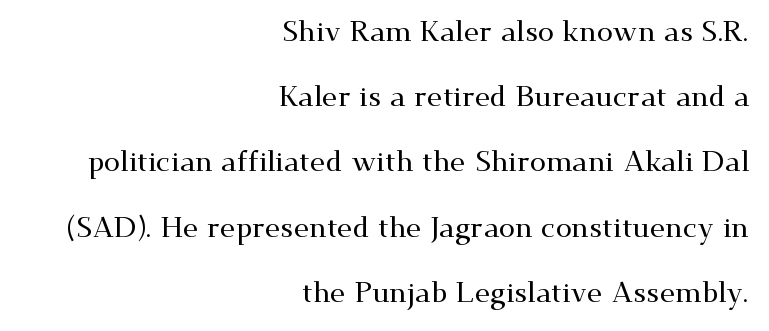
Q: Is the text italic (slanted)? A: No, it is upright.
Q: Is the typeface a serif or a sans-serif typeface? A: Serif.
Q: Is the text underlined? A: No.
Q: How is the paragraph aligned? A: Right-aligned.
Q: Is the spacing between letters normal or unusually wide? A: Normal.
Q: Is the spacing between lines tight, normal or loose? A: Loose.
Q: Width (condensed, normal, or wide)? A: Wide.
Q: Stroke contrast? A: Medium.
Q: x-height? A: Small.
Q: Monospaced? A: No.
